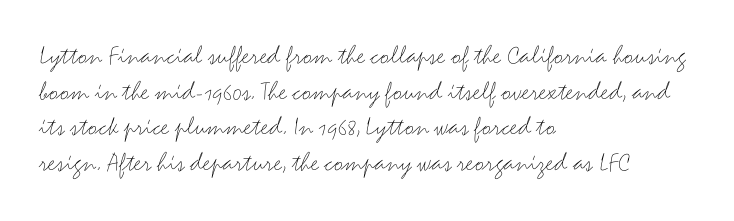
The image shows 28 px thin, wide sans-serif type; set left-aligned, normal line spacing (1.27x), normal letter spacing, not underlined; medium stroke contrast and a small x-height.
